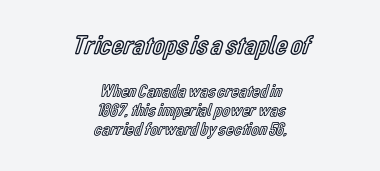
{"underline": "no", "align": "center", "line_spacing": "tight", "line_spacing_ratio": 1.05, "letter_spacing": "normal", "letter_spacing_em": 0.0, "larger_block": "first", "size_ratio": 1.5, "glyph_px": 27}
